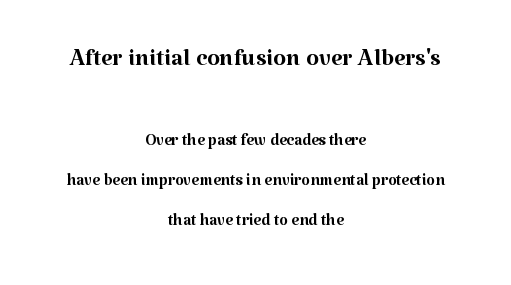
The image shows 33 px regular-weight serif type, upright; set centered, line spacing 1.81x, normal letter spacing, not underlined; the first (top) block is 1.5x larger; medium stroke contrast and a medium x-height.
